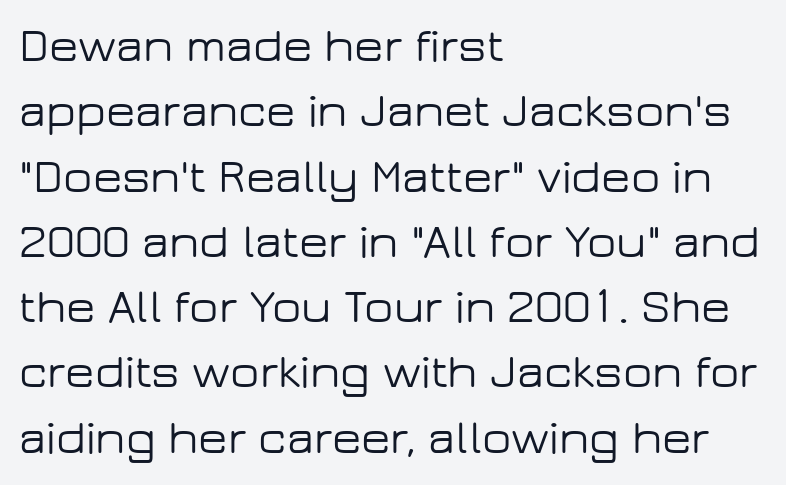
{"serif": "no", "italic": "no", "width": "wide", "stroke_contrast": "low", "x_height": "medium", "monospaced": "no", "underline": "no", "align": "left", "line_spacing": "normal", "line_spacing_ratio": 1.36, "letter_spacing": "normal", "letter_spacing_em": 0.0, "glyph_px": 48}
